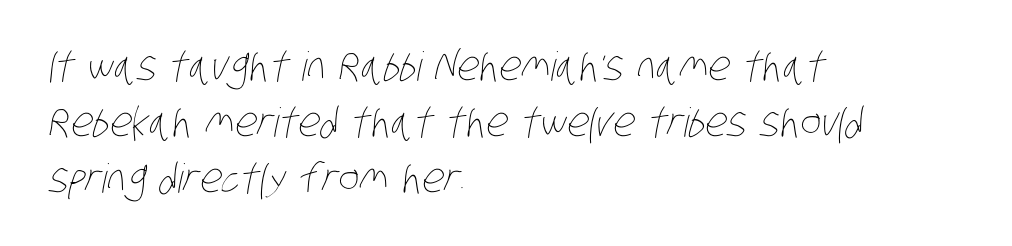
The image shows 40 px thin, condensed type; set left-aligned, normal line spacing (1.4x), normal letter spacing, not underlined; low stroke contrast and a large x-height.
